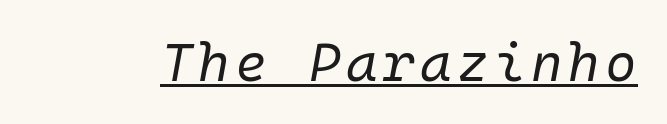
{"italic": "yes", "lean": "right", "slant_degrees": 10, "bold": "no", "weight": "regular", "width": "normal", "stroke_contrast": "low", "x_height": "medium", "underline": "yes", "glyph_px": 54}
